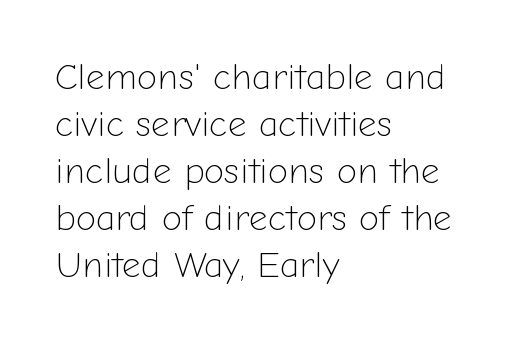
{"serif": "no", "italic": "no", "bold": "no", "weight": "light", "width": "normal", "stroke_contrast": "low", "x_height": "medium", "monospaced": "no", "underline": "no", "align": "left", "line_spacing": "normal", "line_spacing_ratio": 1.27, "letter_spacing": "normal", "letter_spacing_em": 0.0, "glyph_px": 37}
